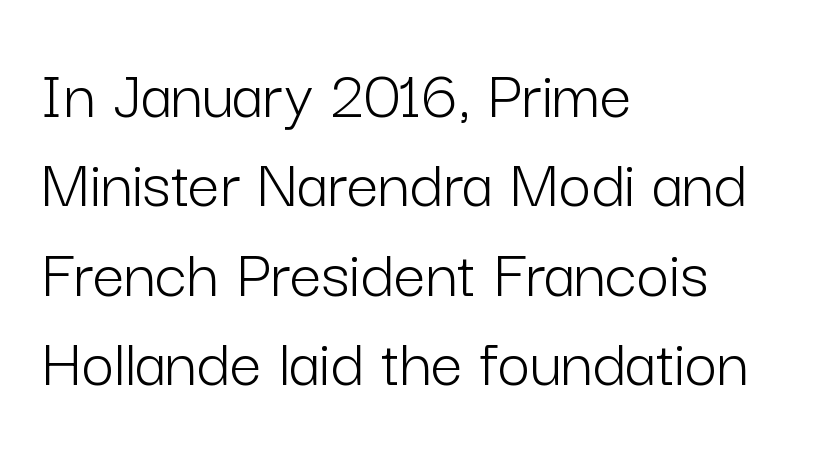
This sample uses an upright cut, with every glyph sitting square on the baseline. The passage shown is typed in a proportional face where columns would drift. This sample uses a sans-serif face. Type without underlining. All the whitespace from short lines collects on the right.
